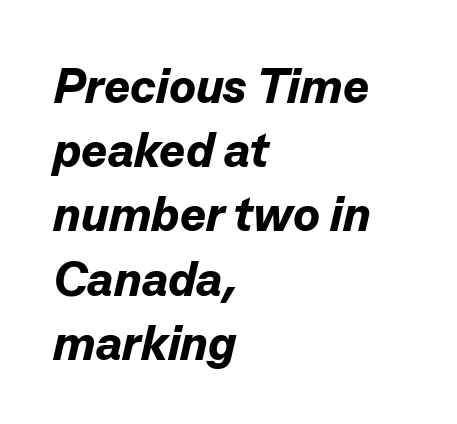
{"italic": "yes", "lean": "right", "slant_degrees": 13, "bold": "yes", "weight": "bold", "width": "normal", "stroke_contrast": "low", "x_height": "medium", "monospaced": "no", "underline": "no", "align": "left", "line_spacing": "normal", "line_spacing_ratio": 1.31, "letter_spacing": "normal", "letter_spacing_em": 0.0, "glyph_px": 49}
